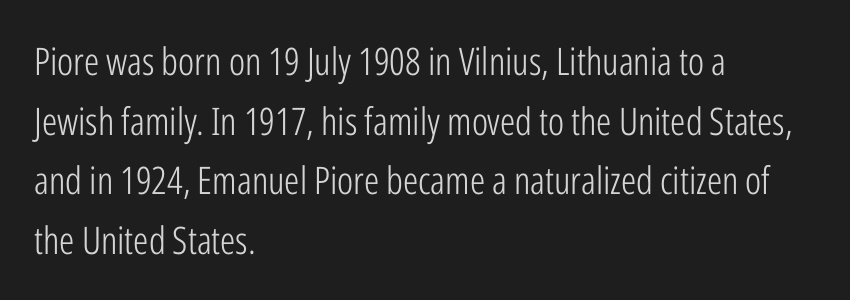
Caption: standard tracking, unaltered. These lines are set flush left with a ragged right edge. Serifs: no, the terminals of the letterforms are clean. Spacing verdict: proportional, widths tailored to each character. Leading: standard.
